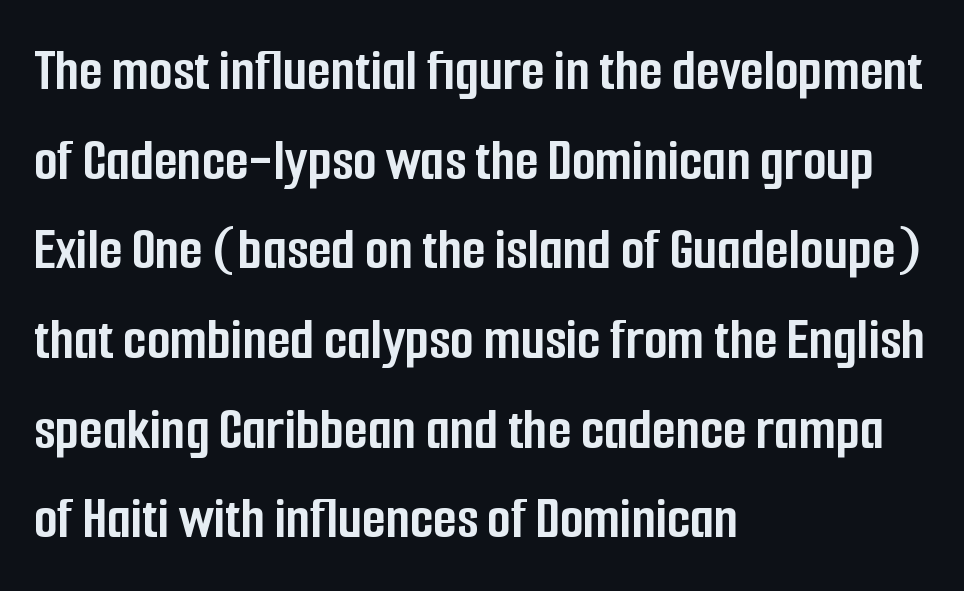
Line spacing here is normal. Lines of text with bare space underneath. Does extra space separate the letters? No, they use regular spacing. Line beginnings align vertically; line endings do not. This sample has the flowing, uneven cadence of proportional lettering.
